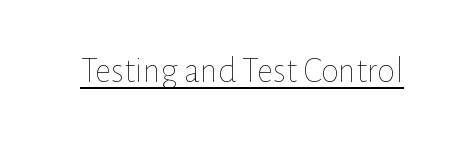
{"italic": "no", "bold": "no", "weight": "thin", "width": "normal", "stroke_contrast": "low", "x_height": "medium", "monospaced": "no", "underline": "yes", "letter_spacing": "normal", "letter_spacing_em": 0.0, "glyph_px": 36}
